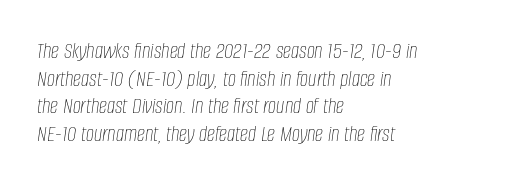
The image shows 23 px text type, italic (leaning right); set left-aligned, line spacing 1.2x, normal letter spacing, not underlined.
